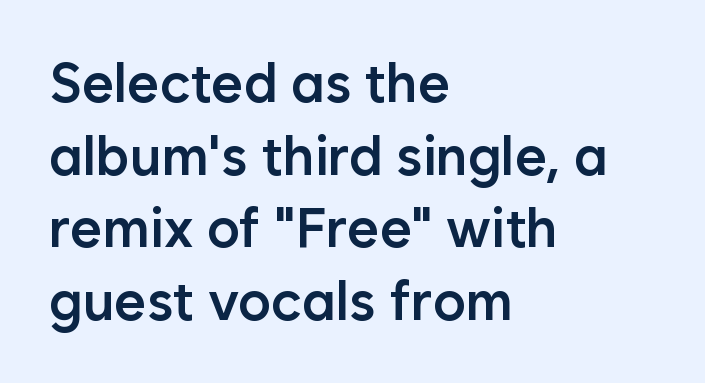
The image shows 55 px semibold sans-serif type, upright; set left-aligned, normal line spacing (1.32x), normal letter spacing, not underlined; low stroke contrast and a medium x-height.
